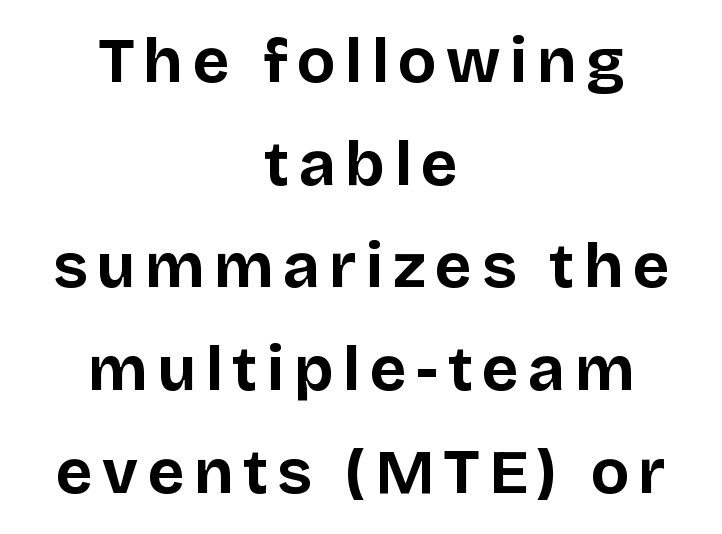
{"serif": "no", "italic": "no", "bold": "yes", "weight": "bold", "width": "normal", "stroke_contrast": "low", "x_height": "large", "monospaced": "no", "underline": "no", "align": "center", "line_spacing": "normal", "line_spacing_ratio": 1.63, "glyph_px": 63}
